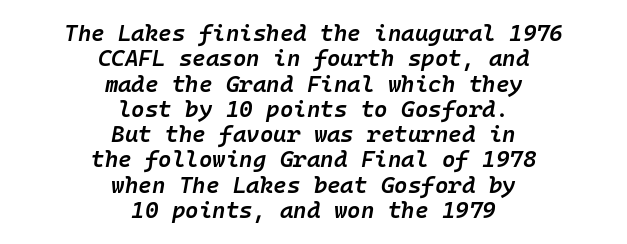
{"italic": "yes", "lean": "right", "slant_degrees": 10, "bold": "semi", "underline": "no", "align": "center", "line_spacing": "tight", "line_spacing_ratio": 1.1, "letter_spacing": "normal", "letter_spacing_em": 0.0, "glyph_px": 23}
